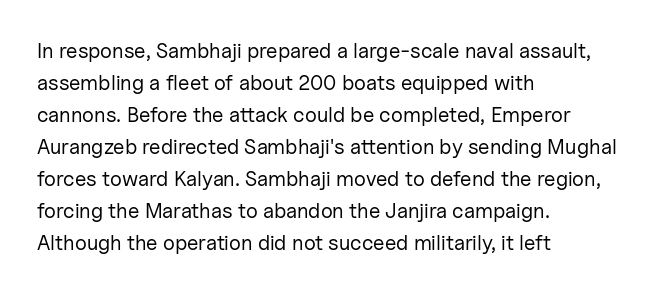
Vertical strokes here are truly vertical. The paragraph has a hard left edge and a soft right edge. The rendering uses a moderate line-height, typical for paragraphs. The cut favours lightness, reaching ordinary text weight at its darkest.
